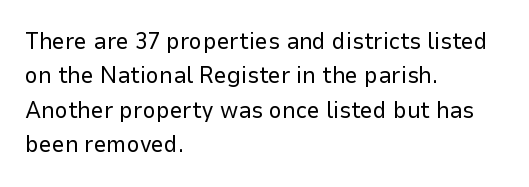
Observe the ordinary spacing: letters are neighbours, not strangers. Only glyphs here, with clear space below each row. Honestly, the row spacing looks completely unremarkable. No letter is thick-stroked: the sample isn't bold.
